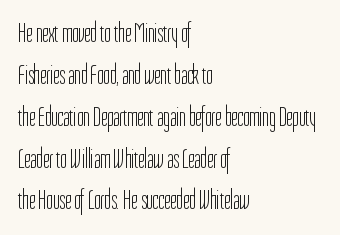
{"italic": "no", "bold": "no", "underline": "no", "align": "left", "line_spacing": "normal", "line_spacing_ratio": 1.55, "letter_spacing": "normal", "letter_spacing_em": 0.0, "glyph_px": 27}
